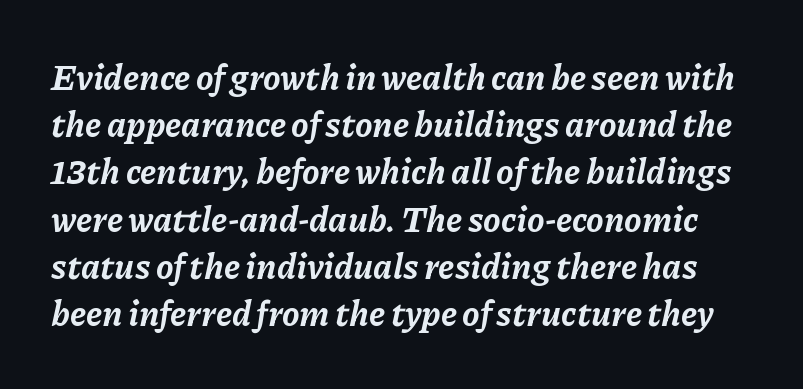
These lines sit exactly where default settings would place them. Compared with an ordinary text face, these strokes are far heavier — a full bold. In terms of posture, this sample is oblique. The passage shown is not underscored anywhere.
